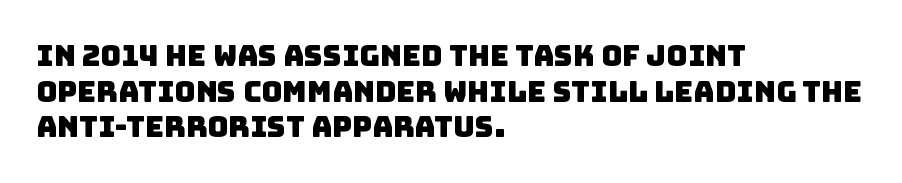
{"serif": "no", "width": "normal", "stroke_contrast": "low", "x_height": "large", "monospaced": "no", "underline": "no", "align": "left", "line_spacing_ratio": 1.23, "letter_spacing": "normal", "letter_spacing_em": 0.0, "glyph_px": 29}
